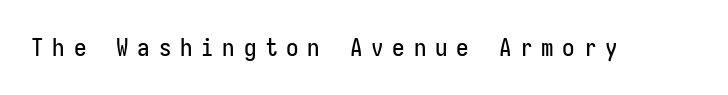
The image shows 25 px text type, upright; set unusually wide letter spacing (+0.35 em), not underlined.
